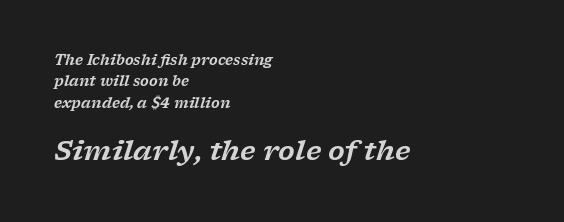
The image shows 27 px text type, italic (leaning right); set left-aligned, normal line spacing (1.52x), normal letter spacing, not underlined; the second (bottom) block is 1.93x larger.
